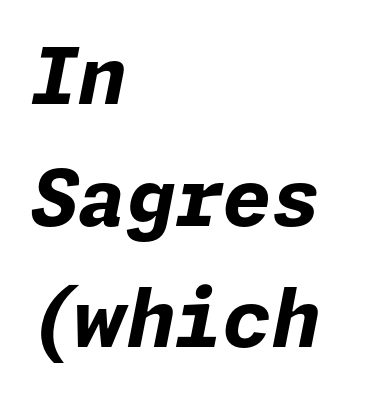
Q: Is the text bold? A: Yes.
Q: Is the text italic (slanted)? A: Yes, it leans right by about 11 degrees.
Q: Is the text underlined? A: No.
Q: How is the paragraph aligned? A: Left-aligned.
Q: Is the spacing between letters normal or unusually wide? A: Normal.
Q: Is the spacing between lines tight, normal or loose? A: Normal.
Q: Width (condensed, normal, or wide)? A: Normal.
Q: Stroke contrast? A: Low.
Q: x-height? A: Medium.
